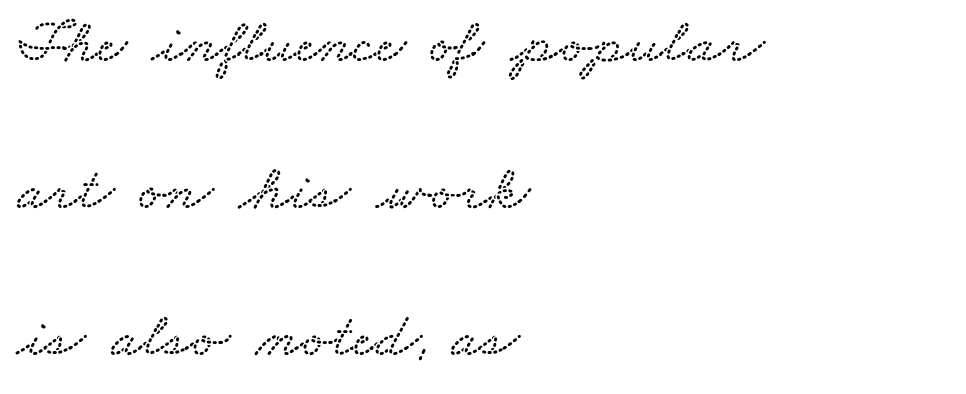
The image shows 64 px wide type; set left-aligned, loose line spacing (2.3x), normal letter spacing, not underlined; low stroke contrast and a small x-height.
